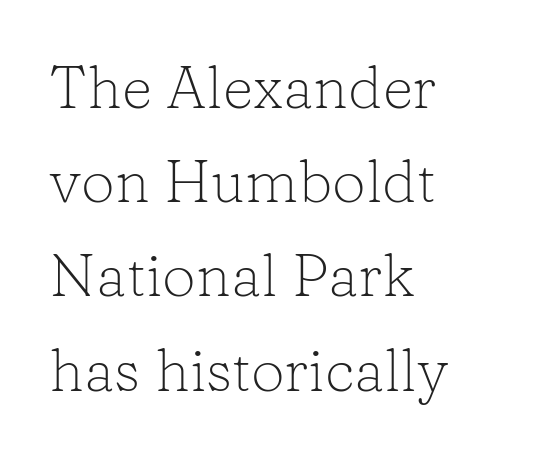
A typesetter would call this zero additional tracking. Teacher's note: observe the even left margin — that is flush-left alignment. Stroke mass is kept to a normal reading level or below. If you measured baseline to baseline, you'd find a middling distance. Letters rest on an invisible, unmarked baseline.
